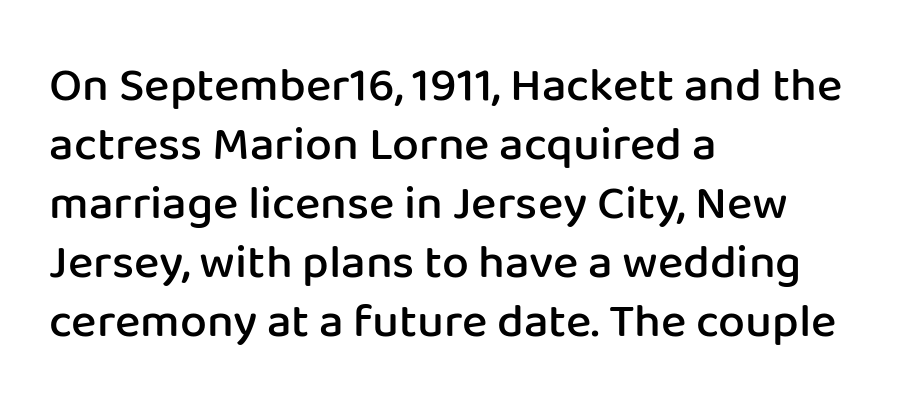
Unlike italic type, these characters show no tilt at all. The passage shown is semibold, sitting just below true bold. Compared with a centered layout, this one pins lines to the left instead. Beneath every word, the page is bare.
